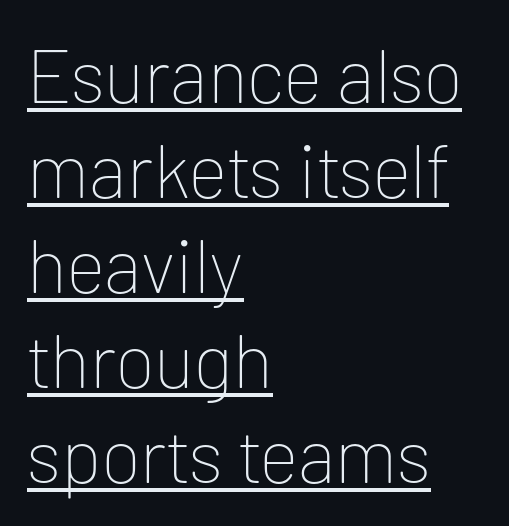
Q: Is the text bold? A: No.
Q: Is the text italic (slanted)? A: No, it is upright.
Q: Is the typeface a serif or a sans-serif typeface? A: Sans-serif.
Q: Is the text underlined? A: Yes.
Q: How is the paragraph aligned? A: Left-aligned.
Q: Is the spacing between letters normal or unusually wide? A: Normal.
Q: Is the spacing between lines tight, normal or loose? A: Normal.
Q: Width (condensed, normal, or wide)? A: Normal.
Q: Stroke contrast? A: Low.
Q: x-height? A: Medium.
Q: Monospaced? A: No.
